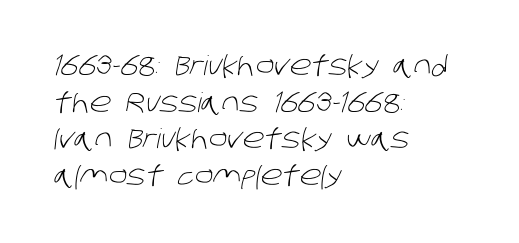
In terms of letterspacing, this is plain default setting. Check the space under the baseline: it is left empty. The typesetting does not lean heavy: it is not bold. In terms of leading, this rendering sits right in the middle.
